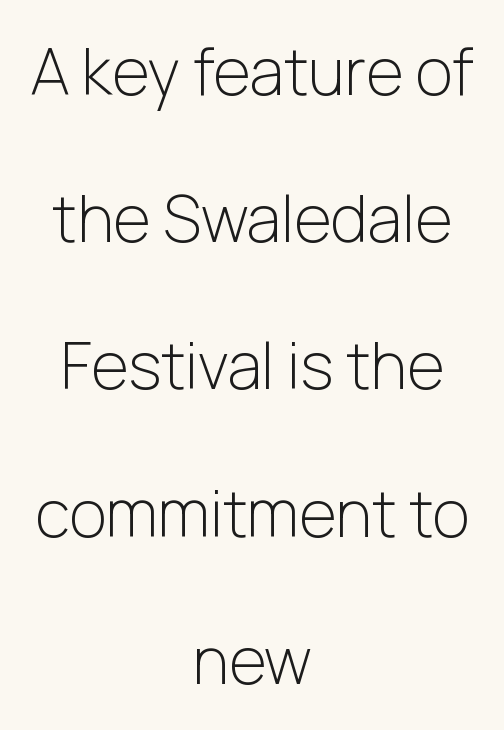
The image shows 64 px light sans-serif type, upright; set centered, loose line spacing (2.3x), normal letter spacing, not underlined; low stroke contrast and a medium x-height.
